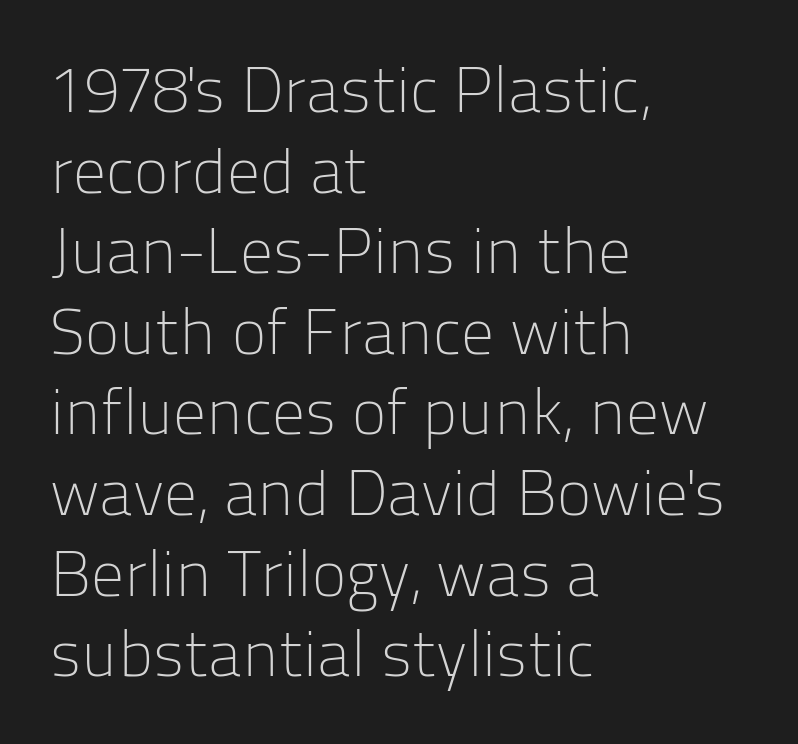
{"serif": "no", "italic": "no", "bold": "no", "weight": "light", "width": "normal", "stroke_contrast": "low", "x_height": "medium", "monospaced": "no", "underline": "no", "align": "left", "line_spacing_ratio": 1.24, "letter_spacing": "normal", "letter_spacing_em": 0.0, "glyph_px": 65}
